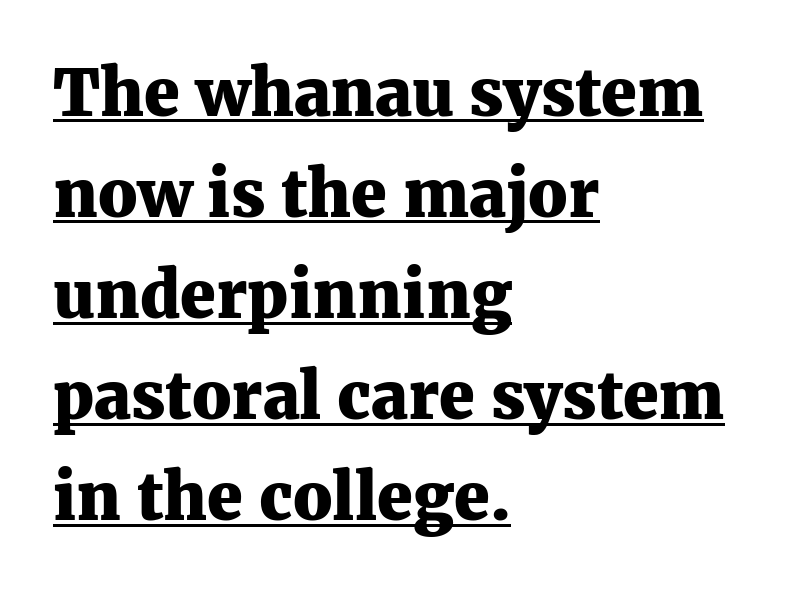
The image shows 64 px heavy serif type, upright; set left-aligned, normal line spacing (1.58x), normal letter spacing, underlined; medium stroke contrast and a medium x-height.
